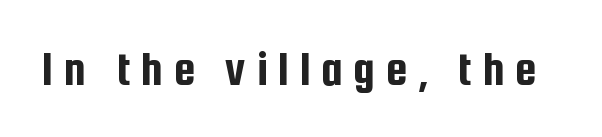
These lines have a slow, spaced-out rhythm from letter to letter. The letters advance in unequal steps, a hallmark of proportional type. Just letters on the line, the space beneath them empty. You can tell from the bare stems that sans-serif type was used. Notice how the stems are strictly vertical — no italics here.
